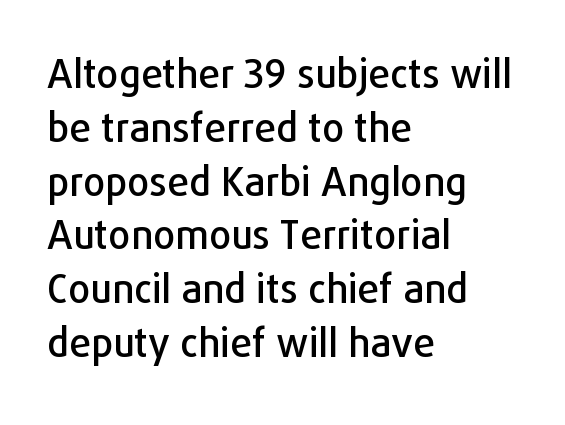
{"serif": "no", "italic": "no", "width": "normal", "stroke_contrast": "low", "x_height": "medium", "monospaced": "no", "underline": "no", "align": "left", "line_spacing": "normal", "line_spacing_ratio": 1.38, "letter_spacing": "normal", "letter_spacing_em": 0.0, "glyph_px": 39}
